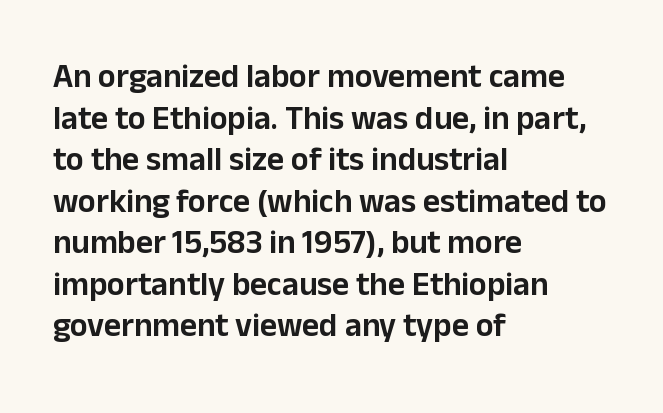
The image shows 33 px sans-serif type, upright; set left-aligned, normal line spacing (1.26x), normal letter spacing, not underlined; low stroke contrast and a medium x-height.
